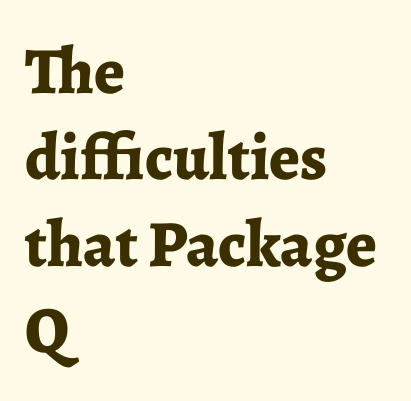
{"serif": "yes", "italic": "no", "bold": "yes", "weight": "bold", "width": "normal", "stroke_contrast": "low", "x_height": "medium", "monospaced": "no", "underline": "no", "align": "left", "line_spacing": "normal", "line_spacing_ratio": 1.31, "letter_spacing": "normal", "letter_spacing_em": 0.0, "glyph_px": 66}
